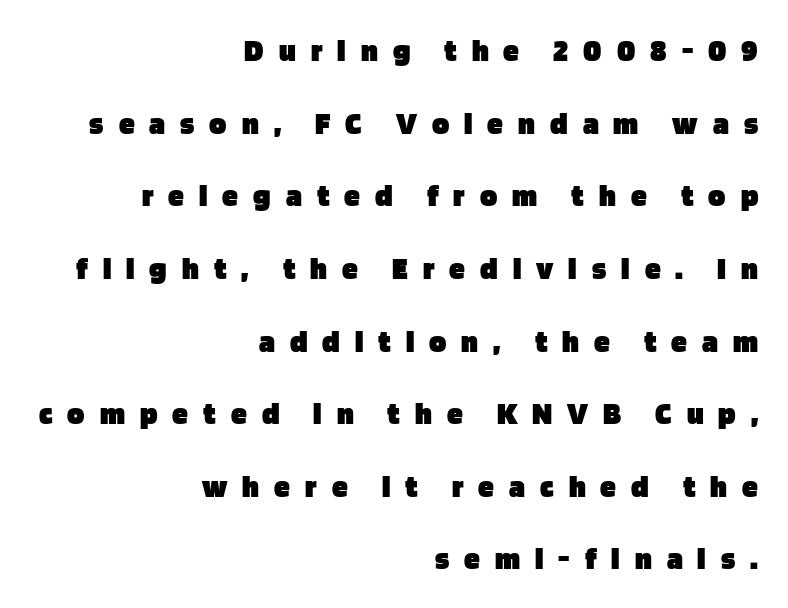
The image shows 32 px heavy sans-serif type, upright; set right-aligned, loose line spacing (2.27x), unusually wide letter spacing (+0.47 em), not underlined; low stroke contrast and a large x-height.
